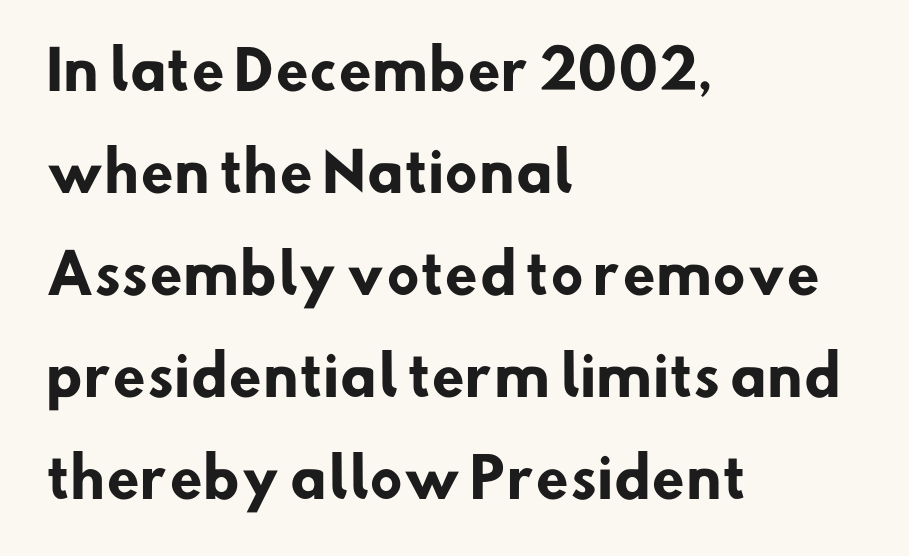
The image shows 54 px heavy sans-serif type; set left-aligned, line spacing 1.89x, normal letter spacing, not underlined; low stroke contrast and a small x-height.
